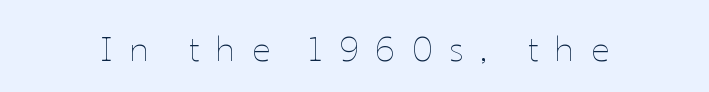
Q: Is the text bold? A: No.
Q: Is the text italic (slanted)? A: No, it is upright.
Q: Is the text underlined? A: No.
Q: Is the spacing between letters normal or unusually wide? A: Unusually wide.
Q: Width (condensed, normal, or wide)? A: Normal.
Q: Stroke contrast? A: Low.
Q: x-height? A: Medium.
Q: Monospaced? A: No.
